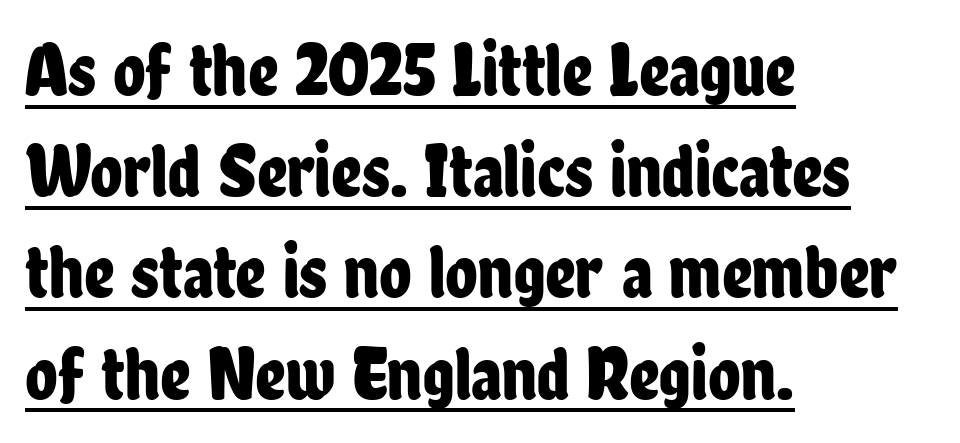
The image shows 75 px condensed sans-serif type, upright; set left-aligned, normal line spacing (1.35x), normal letter spacing, underlined; low stroke contrast and a medium x-height.
